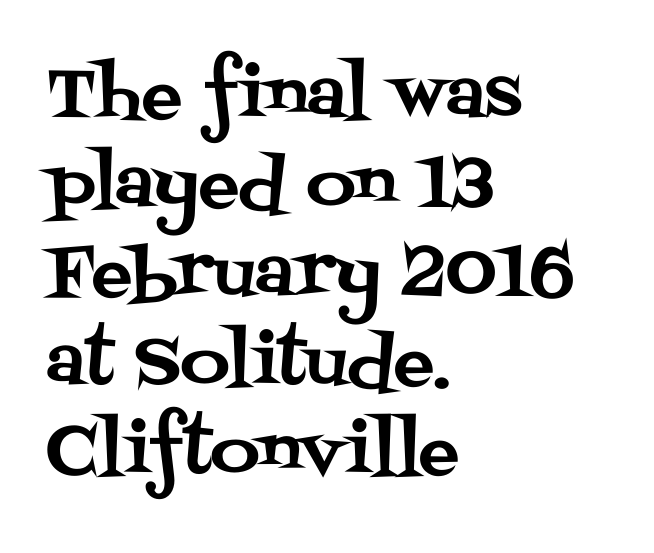
Q: Is the text italic (slanted)? A: No, it is upright.
Q: Is the typeface a serif or a sans-serif typeface? A: Serif.
Q: Is the text underlined? A: No.
Q: How is the paragraph aligned? A: Left-aligned.
Q: Is the spacing between letters normal or unusually wide? A: Normal.
Q: Is the spacing between lines tight, normal or loose? A: Normal.
Q: Width (condensed, normal, or wide)? A: Normal.
Q: Stroke contrast? A: Medium.
Q: x-height? A: Large.
Q: Monospaced? A: No.
